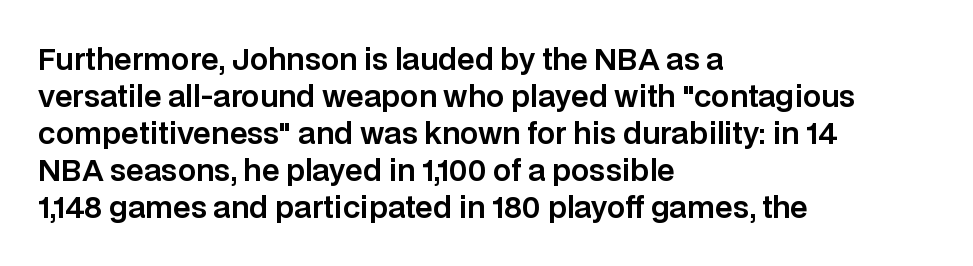
Rows of type keep a routine distance in the vertical direction. Look at the bottom of the vertical strokes: they stop flat, with no serifs. Every row of glyphs begins at an identical x-position on the left. Nobody touched the tracking dial on this one. Honestly, there is no underline to notice here at all. Do the letters lean? They stand straight.
